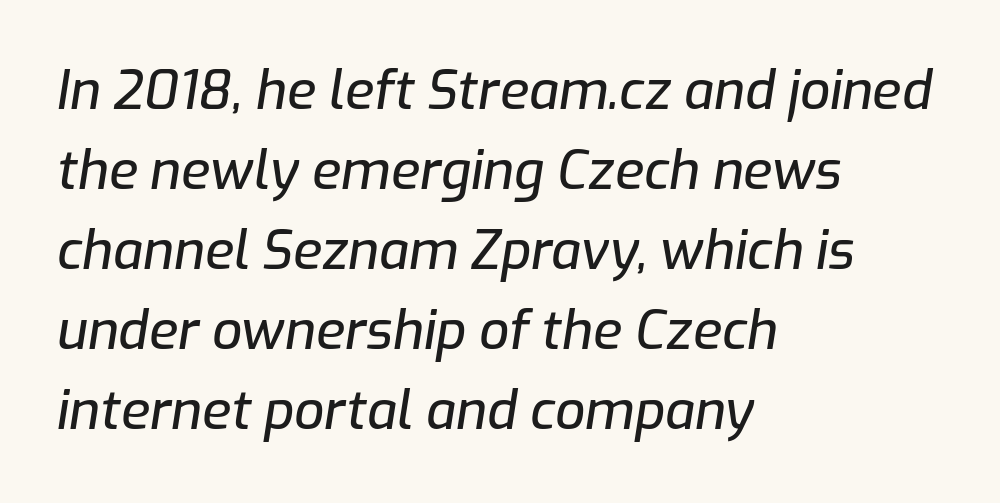
Q: Is the text italic (slanted)? A: Yes, it leans right by about 9 degrees.
Q: Is the text underlined? A: No.
Q: How is the paragraph aligned? A: Left-aligned.
Q: Is the spacing between letters normal or unusually wide? A: Normal.
Q: Is the spacing between lines tight, normal or loose? A: Normal.
Q: Width (condensed, normal, or wide)? A: Normal.
Q: Stroke contrast? A: Low.
Q: x-height? A: Medium.
Q: Monospaced? A: No.
